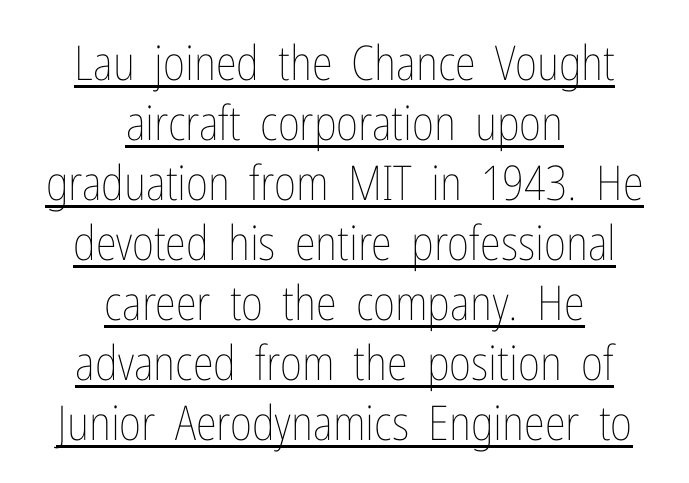
Heaviness? Minimal to ordinary, like unemphasized prose. A typesetter would mark this as roman, not italic. Think of a printed novel: that variable character pitch is what you see here. The line texture is even and compact thanks to regular tracking.
